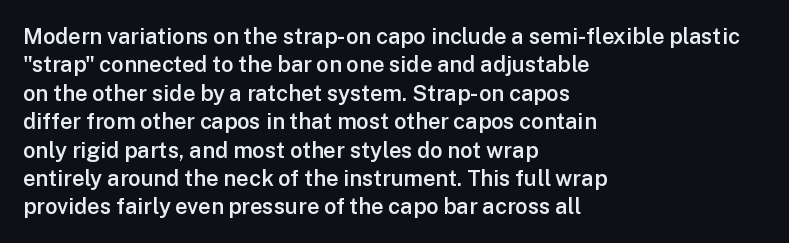
Q: Is the text bold? A: Semi-bold.
Q: Is the text italic (slanted)? A: No, it is upright.
Q: Is the text underlined? A: No.
Q: How is the paragraph aligned? A: Left-aligned.
Q: Is the spacing between letters normal or unusually wide? A: Normal.
Q: Is the spacing between lines tight, normal or loose? A: Normal.
